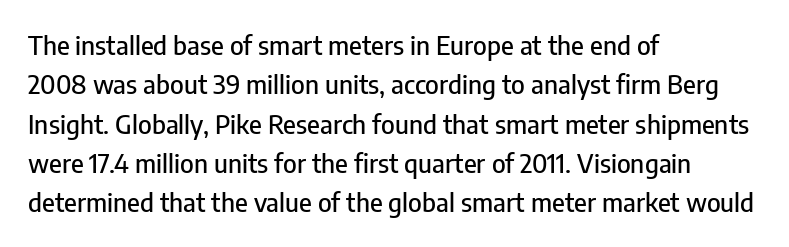
{"italic": "no", "underline": "no", "align": "left", "line_spacing": "normal", "line_spacing_ratio": 1.51, "letter_spacing": "normal", "letter_spacing_em": 0.0, "glyph_px": 26}
